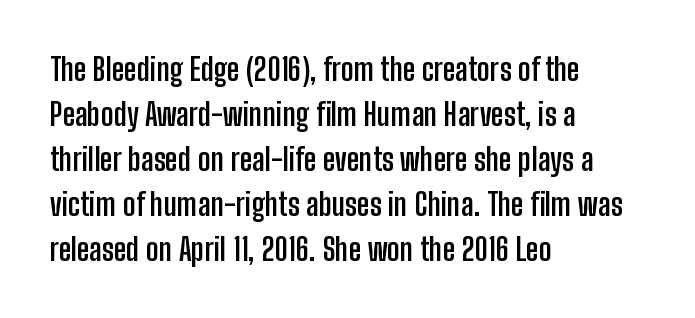
The image shows 31 px semibold, condensed sans-serif type, upright; set left-aligned, normal line spacing (1.45x), normal letter spacing, not underlined; low stroke contrast and a medium x-height.
